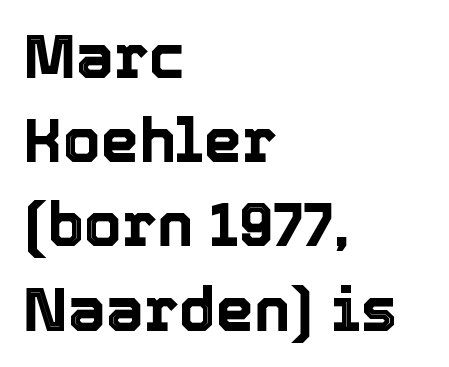
The image shows 61 px text type, upright; set left-aligned, normal line spacing (1.38x), normal letter spacing, not underlined; a medium x-height.
